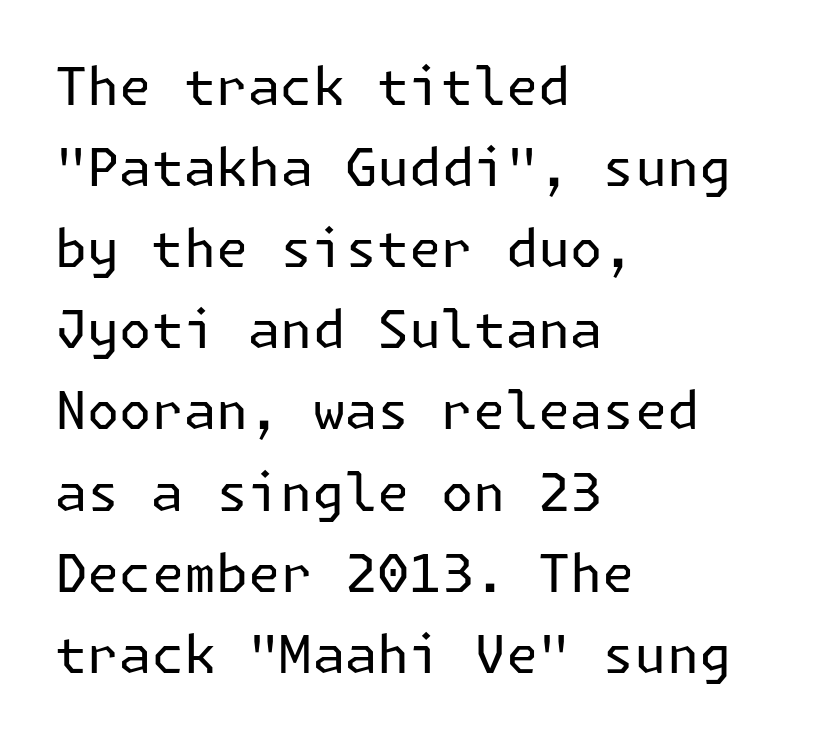
Q: Is the text bold? A: No.
Q: Is the text italic (slanted)? A: No, it is upright.
Q: Is the typeface a serif or a sans-serif typeface? A: Sans-serif.
Q: Is the text underlined? A: No.
Q: How is the paragraph aligned? A: Left-aligned.
Q: Is the spacing between letters normal or unusually wide? A: Normal.
Q: Is the spacing between lines tight, normal or loose? A: Normal.
Q: Width (condensed, normal, or wide)? A: Normal.
Q: Stroke contrast? A: Low.
Q: x-height? A: Medium.
